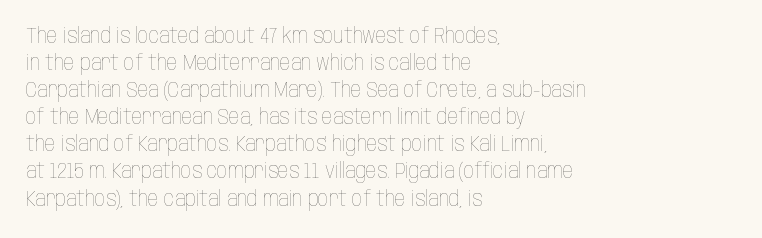
The image shows 21 px text type, upright; set left-aligned, normal line spacing (1.29x), normal letter spacing, not underlined.
